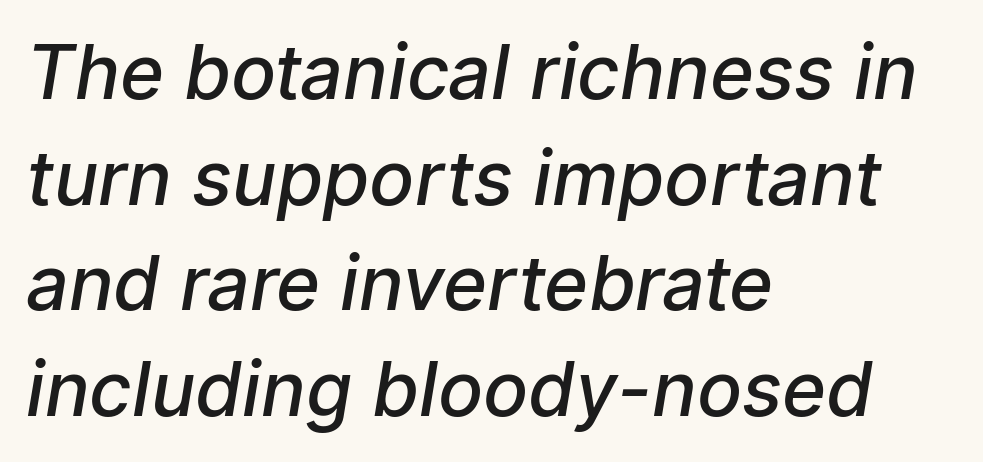
The image shows 75 px semibold sans-serif type; set left-aligned, normal line spacing (1.41x), normal letter spacing, not underlined; low stroke contrast and a medium x-height.
